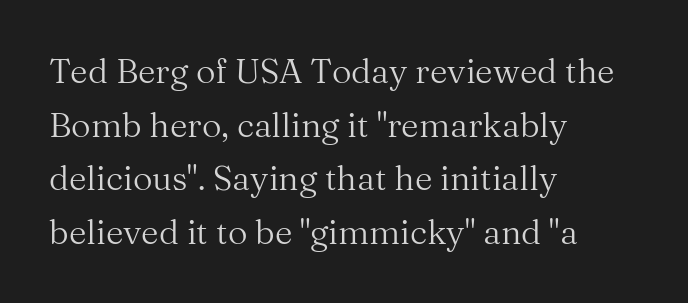
The image shows 34 px regular-weight serif type, upright; set left-aligned, normal line spacing (1.58x), normal letter spacing, not underlined; medium stroke contrast and a medium x-height.
